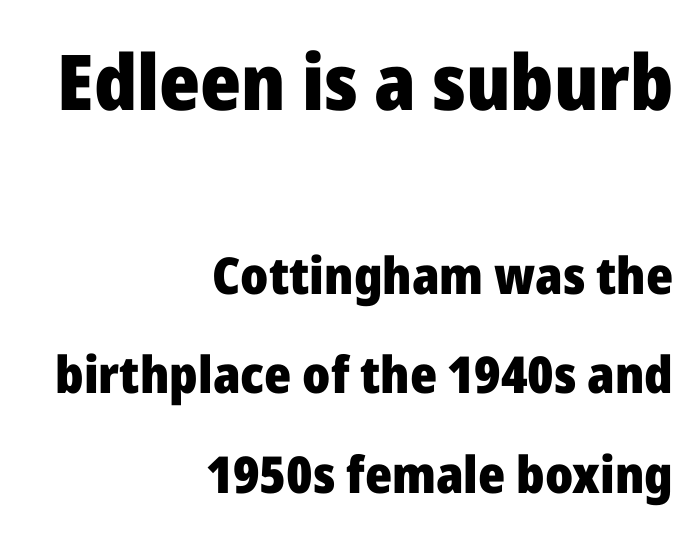
The image shows 77 px heavy sans-serif type, upright; set right-aligned, loose line spacing (1.95x), normal letter spacing, not underlined; the first (top) block is 1.51x larger; low stroke contrast and a medium x-height.
